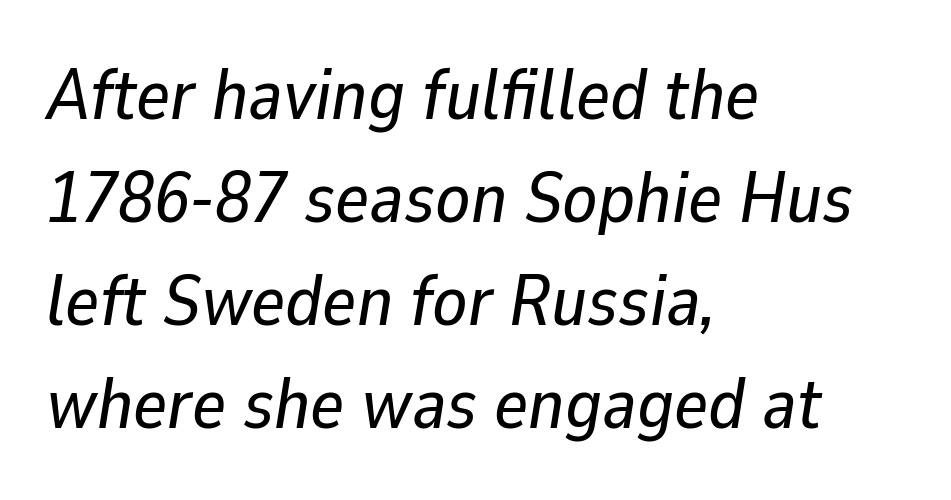
Q: Is the text italic (slanted)? A: Yes, it leans right by about 9 degrees.
Q: Is the text underlined? A: No.
Q: How is the paragraph aligned? A: Left-aligned.
Q: Is the spacing between letters normal or unusually wide? A: Normal.
Q: Is the spacing between lines tight, normal or loose? A: Normal.
Q: Width (condensed, normal, or wide)? A: Normal.
Q: Stroke contrast? A: Low.
Q: x-height? A: Medium.
Q: Monospaced? A: No.
